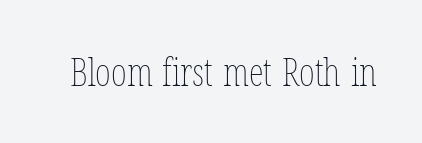
The image shows 38 px thin, condensed type, upright; set normal letter spacing, not underlined; low stroke contrast and a medium x-height.
